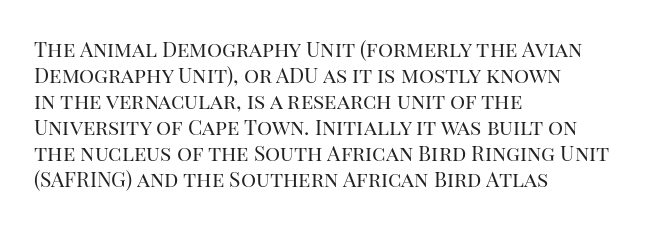
{"italic": "no", "bold": "no", "underline": "no", "align": "left", "line_spacing_ratio": 1.24, "letter_spacing": "normal", "letter_spacing_em": 0.0, "glyph_px": 21}
